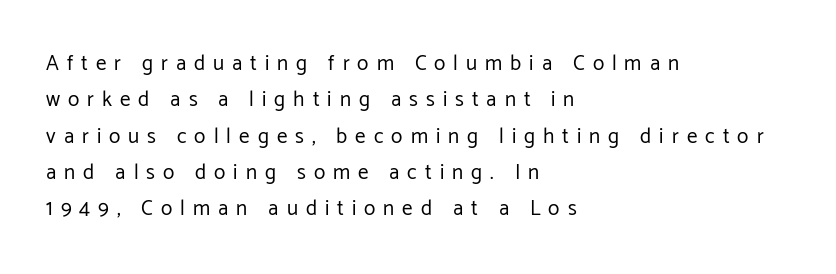
{"italic": "no", "bold": "no", "underline": "no", "align": "left", "line_spacing_ratio": 1.73, "letter_spacing": "wide", "letter_spacing_em": 0.38, "glyph_px": 21}
